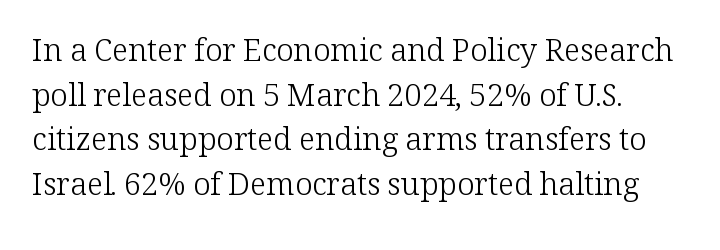
The image shows 31 px light serif type, upright; set left-aligned, normal line spacing (1.44x), normal letter spacing, not underlined; low stroke contrast and a medium x-height.
